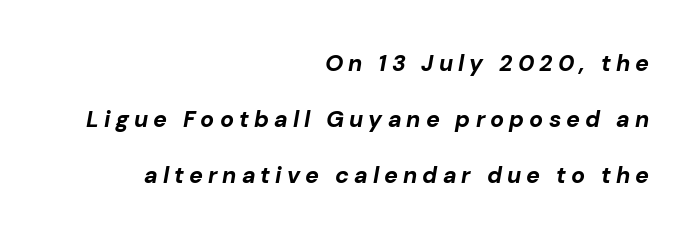
Q: Is the text bold? A: Yes.
Q: Is the text italic (slanted)? A: Yes, it leans right by about 10 degrees.
Q: Is the text underlined? A: No.
Q: How is the paragraph aligned? A: Right-aligned.
Q: Is the spacing between letters normal or unusually wide? A: Unusually wide.
Q: Is the spacing between lines tight, normal or loose? A: Loose.
